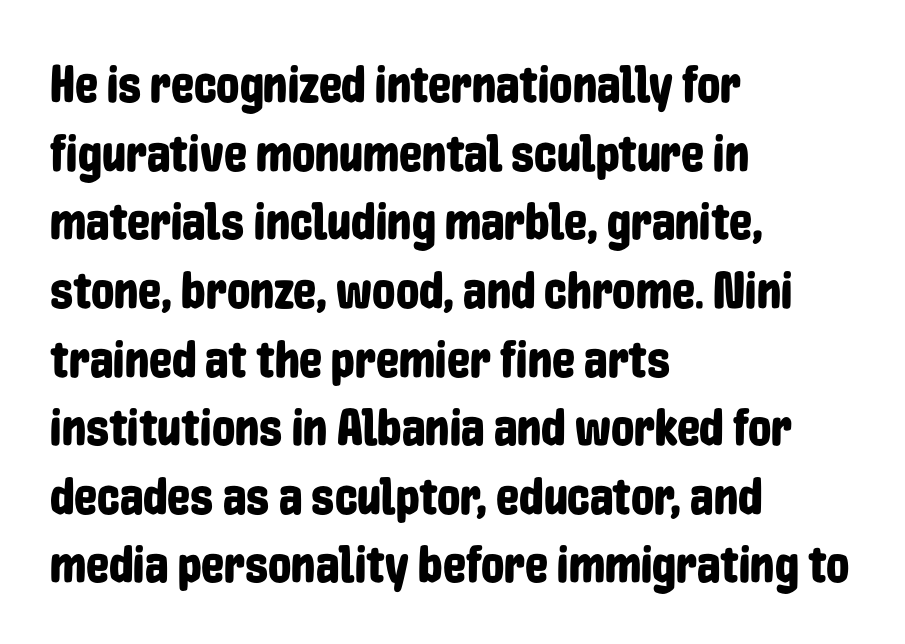
{"serif": "no", "italic": "no", "width": "condensed", "stroke_contrast": "low", "x_height": "medium", "monospaced": "no", "underline": "no", "align": "left", "line_spacing": "normal", "line_spacing_ratio": 1.32, "letter_spacing": "normal", "letter_spacing_em": 0.0, "glyph_px": 52}
